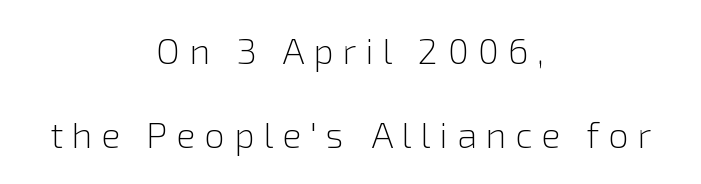
{"serif": "no", "italic": "no", "bold": "no", "weight": "light", "width": "normal", "stroke_contrast": "low", "x_height": "medium", "monospaced": "no", "underline": "no", "align": "center", "line_spacing": "loose", "line_spacing_ratio": 2.33, "letter_spacing": "wide", "letter_spacing_em": 0.25, "glyph_px": 36}
